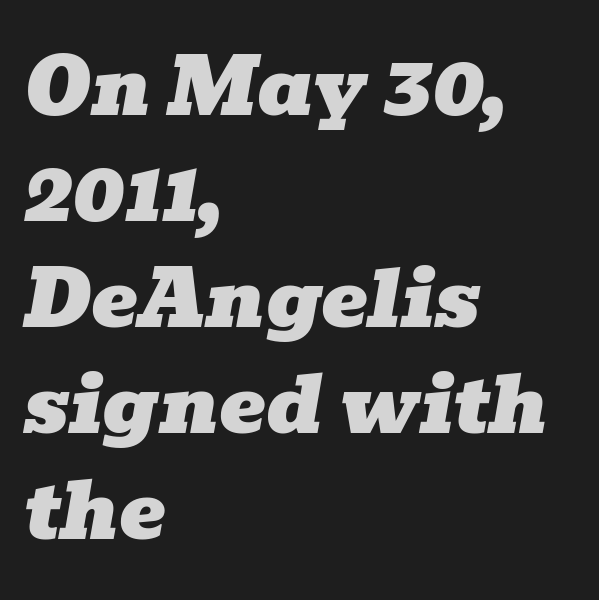
The image shows 78 px wide serif type, italic (leaning right); set left-aligned, normal line spacing (1.36x), normal letter spacing, not underlined; low stroke contrast and a medium x-height.
